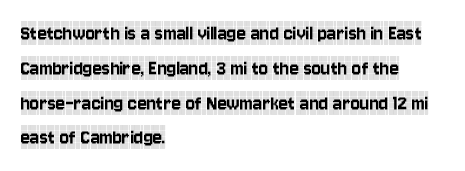
Q: Is the text italic (slanted)? A: No, it is upright.
Q: Is the text underlined? A: No.
Q: How is the paragraph aligned? A: Left-aligned.
Q: Is the spacing between letters normal or unusually wide? A: Normal.
Q: Is the spacing between lines tight, normal or loose? A: Normal.
